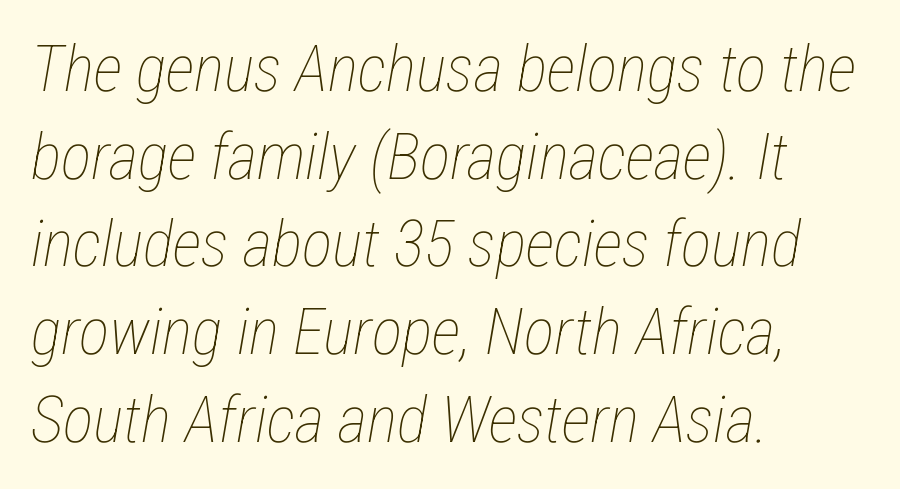
The rows are spaced the way most documents space them. A light-to-regular cut is what we see here. The font's italic variant was chosen for this text. Think of a printed novel: that variable character pitch is what you see here.
